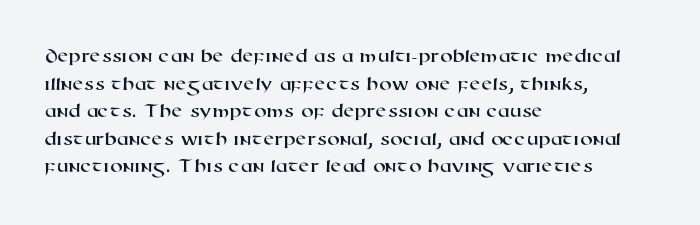
The image shows 20 px text type; set left-aligned, normal line spacing (1.38x), normal letter spacing, not underlined.
